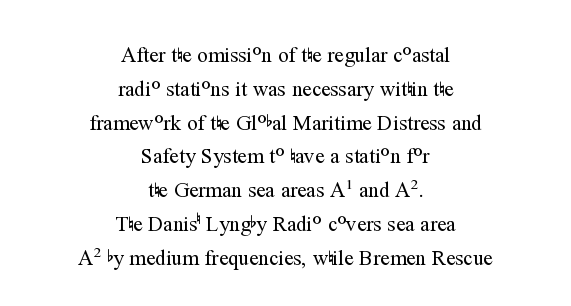
Q: Is the text bold? A: No.
Q: Is the text italic (slanted)? A: No, it is upright.
Q: Is the text underlined? A: No.
Q: How is the paragraph aligned? A: Centered.
Q: Is the spacing between letters normal or unusually wide? A: Normal.
Q: Is the spacing between lines tight, normal or loose? A: Normal.
